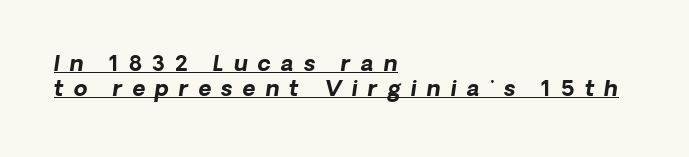
An italicized treatment has been applied to the whole sample. Does a line run under the words? Yes, clearly. The rendering inserts visible extra space after every character. The paragraph shown leans on its left margin. The designer dialed line spacing down below the default.
